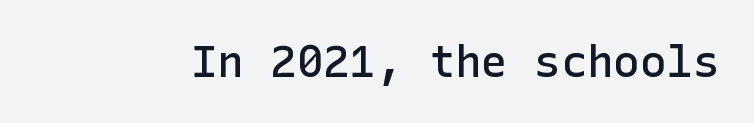
{"serif": "no", "italic": "no", "bold": "semi", "weight": "semibold", "width": "normal", "stroke_contrast": "low", "x_height": "medium", "underline": "no", "letter_spacing": "normal", "letter_spacing_em": 0.0, "glyph_px": 44}
